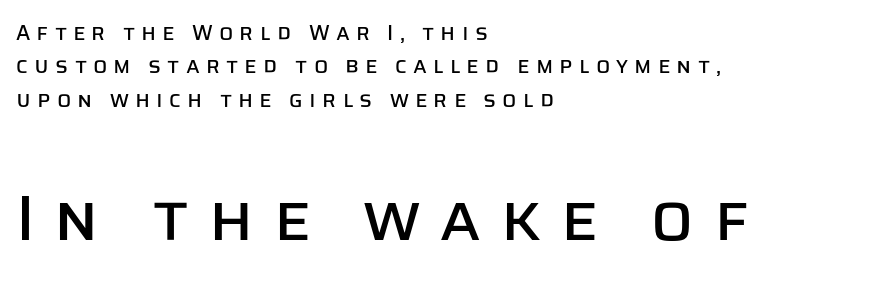
{"serif": "no", "italic": "no", "width": "normal", "stroke_contrast": "low", "x_height": "large", "monospaced": "no", "underline": "no", "align": "left", "line_spacing": "normal", "line_spacing_ratio": 1.59, "letter_spacing": "wide", "letter_spacing_em": 0.29, "larger_block": "second", "size_ratio": 3.05, "glyph_px": 64}
